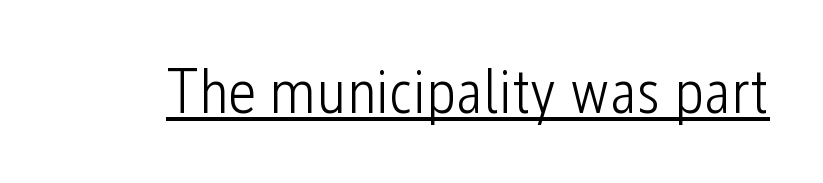
Q: Is the text bold? A: No.
Q: Is the text italic (slanted)? A: No, it is upright.
Q: Is the typeface a serif or a sans-serif typeface? A: Sans-serif.
Q: Is the text underlined? A: Yes.
Q: Is the spacing between letters normal or unusually wide? A: Normal.
Q: Width (condensed, normal, or wide)? A: Condensed.
Q: Stroke contrast? A: Low.
Q: x-height? A: Medium.
Q: Monospaced? A: No.
